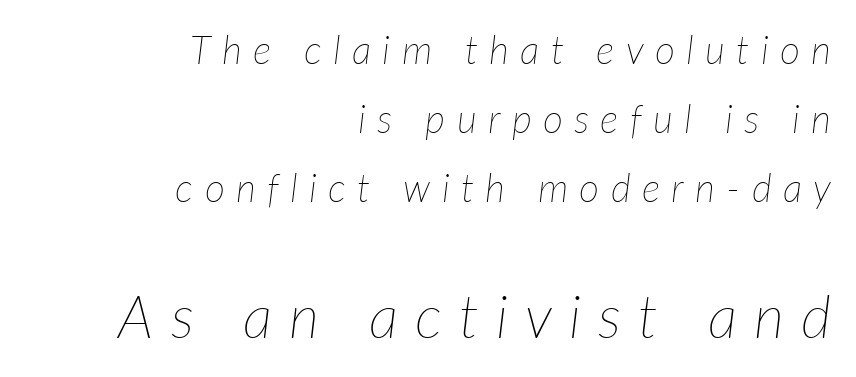
The image shows 59 px thin type, italic (leaning right); set right-aligned, line spacing 1.77x, unusually wide letter spacing (+0.29 em), not underlined; the second (bottom) block is 1.51x larger; low stroke contrast and a medium x-height.
